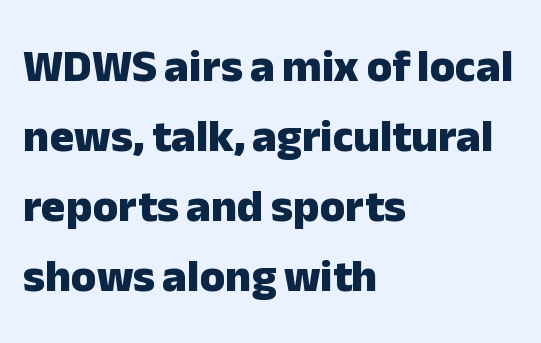
{"serif": "no", "italic": "no", "bold": "yes", "weight": "heavy", "width": "normal", "stroke_contrast": "low", "x_height": "medium", "monospaced": "no", "underline": "no", "align": "left", "line_spacing": "normal", "line_spacing_ratio": 1.52, "letter_spacing": "normal", "letter_spacing_em": 0.0, "glyph_px": 46}
